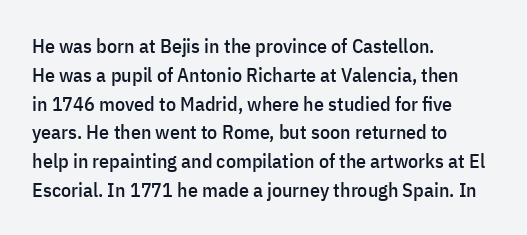
The image shows 20 px text type, upright; set left-aligned, normal line spacing (1.44x), normal letter spacing, not underlined.
